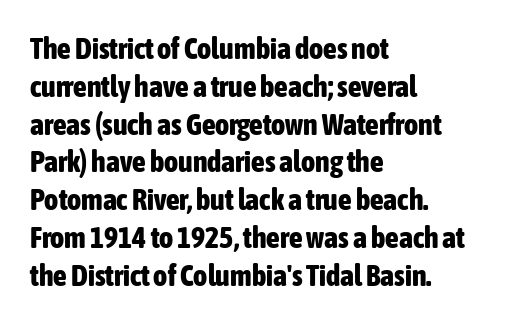
{"serif": "no", "italic": "no", "bold": "yes", "weight": "bold", "width": "condensed", "stroke_contrast": "low", "x_height": "medium", "monospaced": "no", "underline": "no", "align": "left", "line_spacing": "normal", "line_spacing_ratio": 1.26, "letter_spacing": "normal", "letter_spacing_em": 0.0, "glyph_px": 30}
